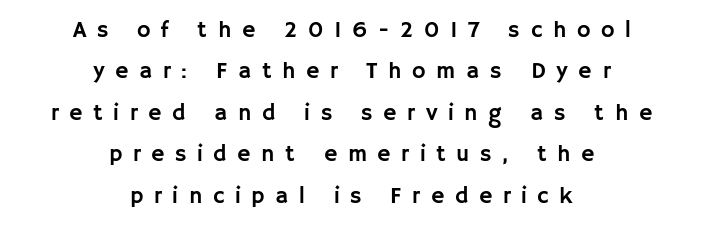
Q: Is the text italic (slanted)? A: No, it is upright.
Q: Is the text underlined? A: No.
Q: How is the paragraph aligned? A: Centered.
Q: Is the spacing between letters normal or unusually wide? A: Unusually wide.
